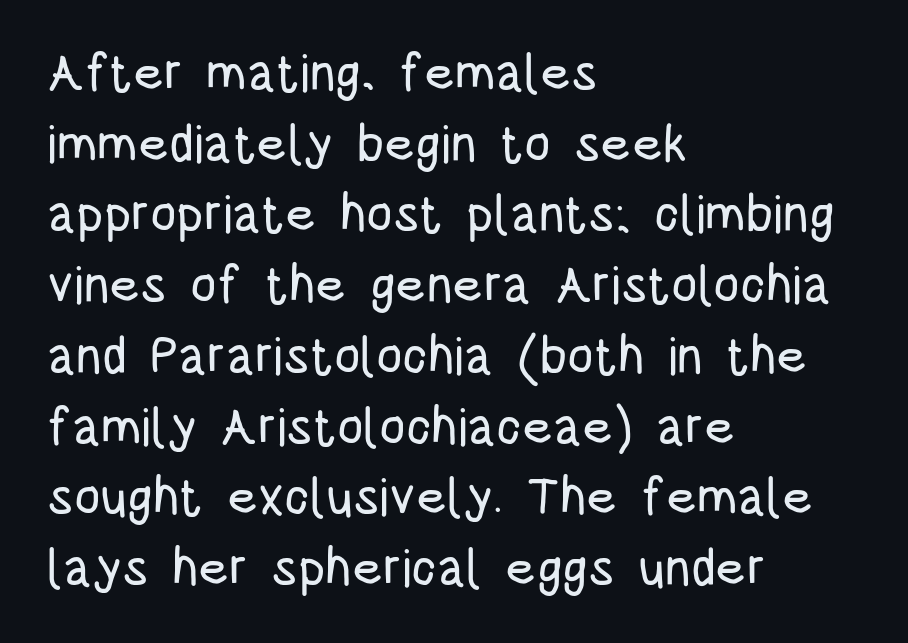
The image shows 52 px condensed sans-serif type, upright; set left-aligned, normal line spacing (1.36x), normal letter spacing, not underlined; low stroke contrast and a large x-height.
